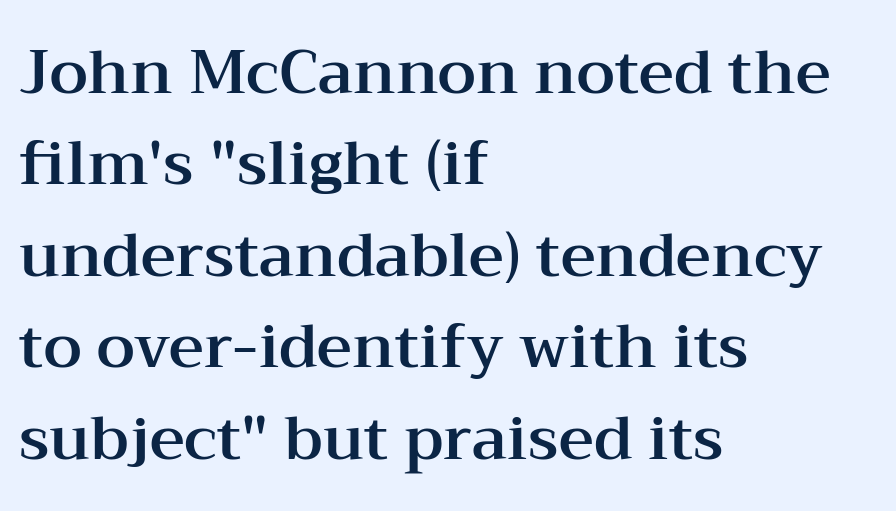
Posture: vertical. The lines sit at an ordinary, default distance from one another. Glyph-to-glyph distance matches everyday printed text. Just letters on the line, the space beneath them empty. Casual observation: everything's shoved over to the left.
